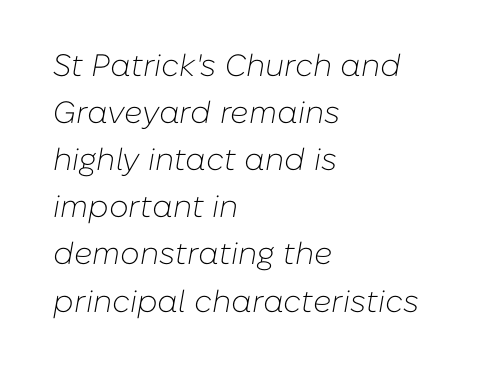
{"italic": "yes", "lean": "right", "slant_degrees": 10, "bold": "no", "weight": "light", "width": "normal", "stroke_contrast": "low", "x_height": "medium", "monospaced": "no", "underline": "no", "align": "left", "line_spacing": "normal", "line_spacing_ratio": 1.52, "letter_spacing": "normal", "letter_spacing_em": 0.0, "glyph_px": 31}
